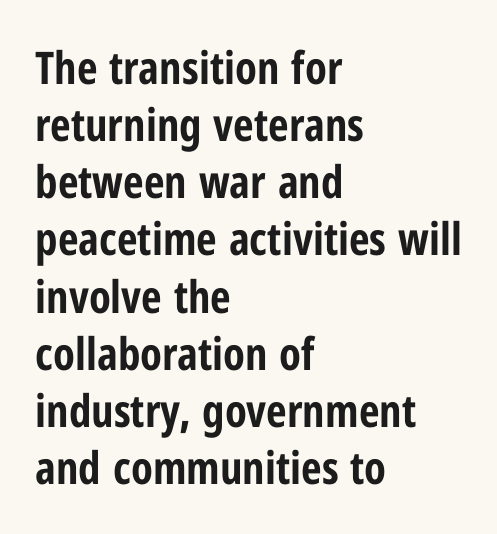
The image shows 45 px bold, condensed sans-serif type, upright; set left-aligned, normal line spacing (1.27x), normal letter spacing, not underlined; low stroke contrast and a medium x-height.
